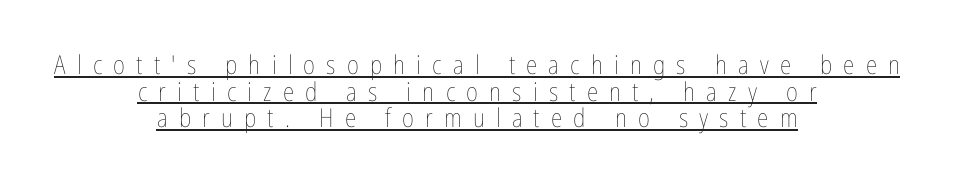
Q: Is the text bold? A: No.
Q: Is the text italic (slanted)? A: No, it is upright.
Q: Is the text underlined? A: Yes.
Q: How is the paragraph aligned? A: Centered.
Q: Is the spacing between letters normal or unusually wide? A: Unusually wide.
Q: Is the spacing between lines tight, normal or loose? A: Tight.
